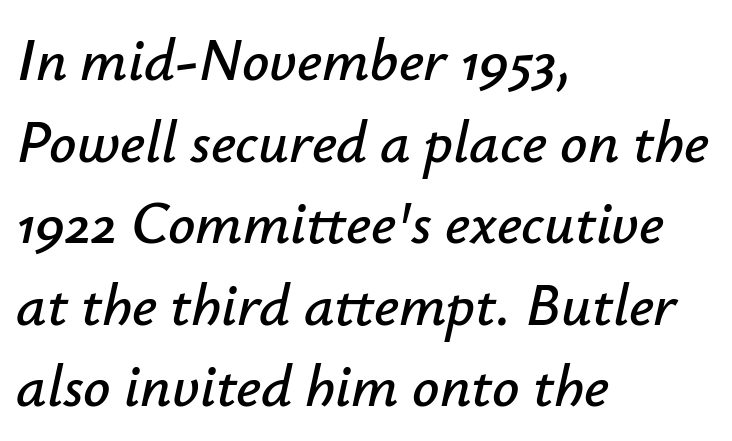
You could not count columns in this text — the font is proportionally spaced. The type is set solid horizontally, with unmodified tracking. Horizontally, the lines are justified to the leading edge only. Compared with ordinary roman type, these characters are visibly tilted.
